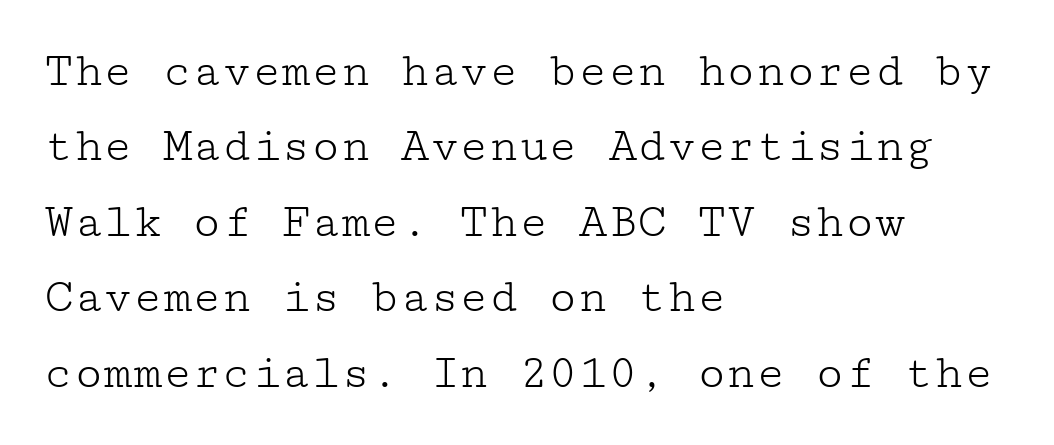
Letter spacing: default. The block of text has a typical density, with ordinary space between rows. Where is the straight margin? On the left. Little horizontal feet cap the strokes, marking this as serif type.
